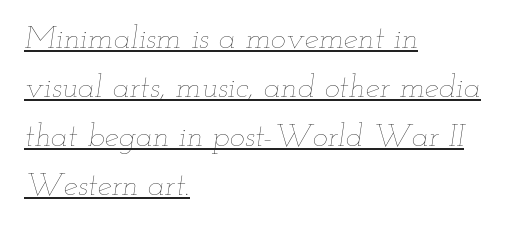
Q: Is the text bold? A: No.
Q: Is the text italic (slanted)? A: Yes, it leans right by about 12 degrees.
Q: Is the text underlined? A: Yes.
Q: How is the paragraph aligned? A: Left-aligned.
Q: Is the spacing between letters normal or unusually wide? A: Normal.
Q: Is the spacing between lines tight, normal or loose? A: Normal.
Q: Width (condensed, normal, or wide)? A: Wide.
Q: Stroke contrast? A: Low.
Q: x-height? A: Small.
Q: Monospaced? A: No.
